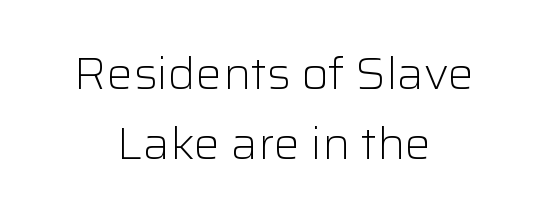
{"serif": "no", "italic": "no", "bold": "no", "weight": "light", "width": "normal", "stroke_contrast": "low", "x_height": "medium", "monospaced": "no", "underline": "no", "align": "center", "line_spacing": "normal", "line_spacing_ratio": 1.6, "letter_spacing": "normal", "letter_spacing_em": 0.0, "glyph_px": 44}
